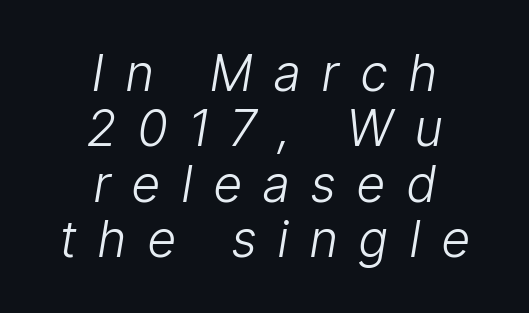
{"italic": "yes", "lean": "right", "slant_degrees": 9, "bold": "no", "weight": "light", "width": "condensed", "stroke_contrast": "low", "x_height": "medium", "monospaced": "no", "underline": "no", "align": "center", "line_spacing": "tight", "line_spacing_ratio": 1.11, "letter_spacing": "wide", "letter_spacing_em": 0.44, "glyph_px": 50}
